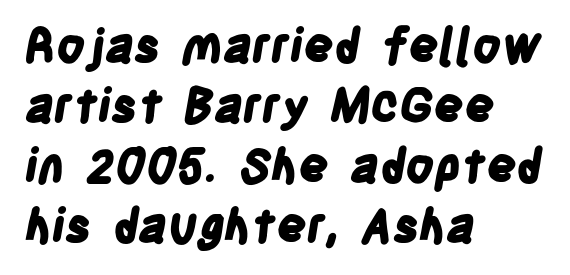
The image shows 47 px bold, condensed sans-serif type; set left-aligned, normal line spacing (1.28x), normal letter spacing, not underlined; low stroke contrast and a large x-height.
